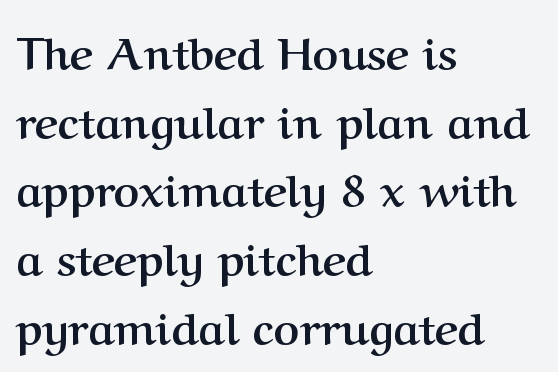
The image shows 44 px semibold serif type, upright; set left-aligned, normal line spacing (1.56x), normal letter spacing, not underlined; medium stroke contrast and a medium x-height.
